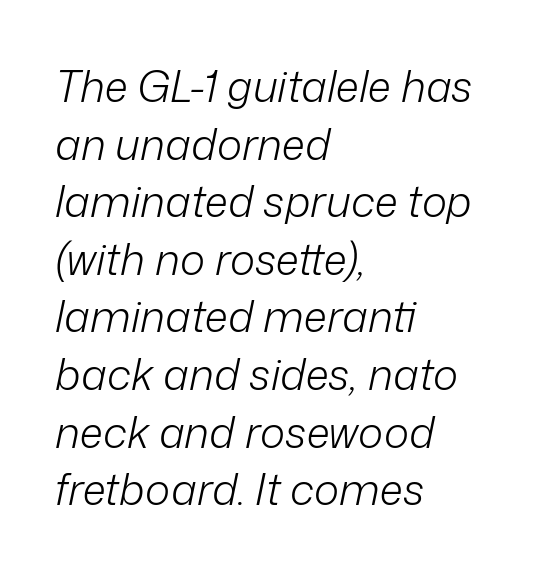
The image shows 43 px light type, italic (leaning right); set left-aligned, normal line spacing (1.34x), normal letter spacing, not underlined; low stroke contrast and a medium x-height.
